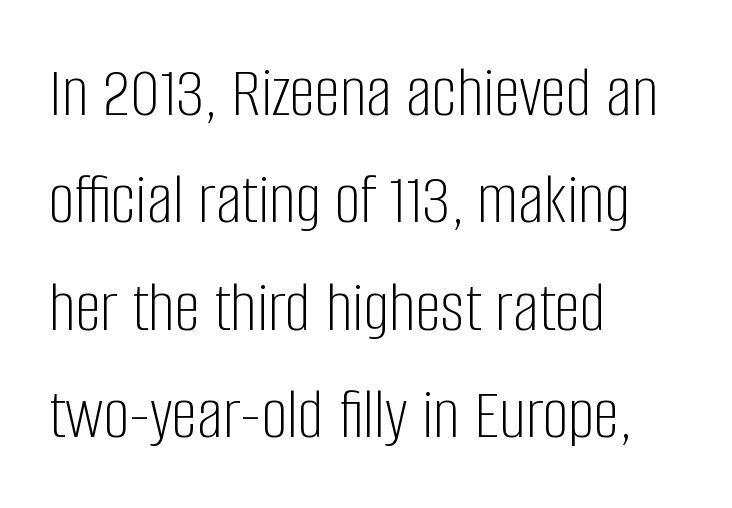
Q: Is the text bold? A: No.
Q: Is the text italic (slanted)? A: No, it is upright.
Q: Is the typeface a serif or a sans-serif typeface? A: Sans-serif.
Q: Is the text underlined? A: No.
Q: How is the paragraph aligned? A: Left-aligned.
Q: Is the spacing between letters normal or unusually wide? A: Normal.
Q: Is the spacing between lines tight, normal or loose? A: Normal.
Q: Width (condensed, normal, or wide)? A: Condensed.
Q: Stroke contrast? A: Low.
Q: x-height? A: Large.
Q: Monospaced? A: No.
